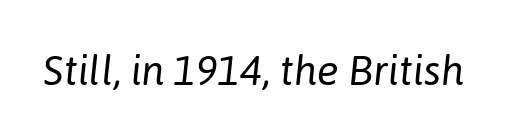
Q: Is the text bold? A: No.
Q: Is the text italic (slanted)? A: Yes, it leans right by about 6 degrees.
Q: Is the text underlined? A: No.
Q: Is the spacing between letters normal or unusually wide? A: Normal.
Q: Width (condensed, normal, or wide)? A: Normal.
Q: Stroke contrast? A: Low.
Q: x-height? A: Medium.
Q: Monospaced? A: No.
